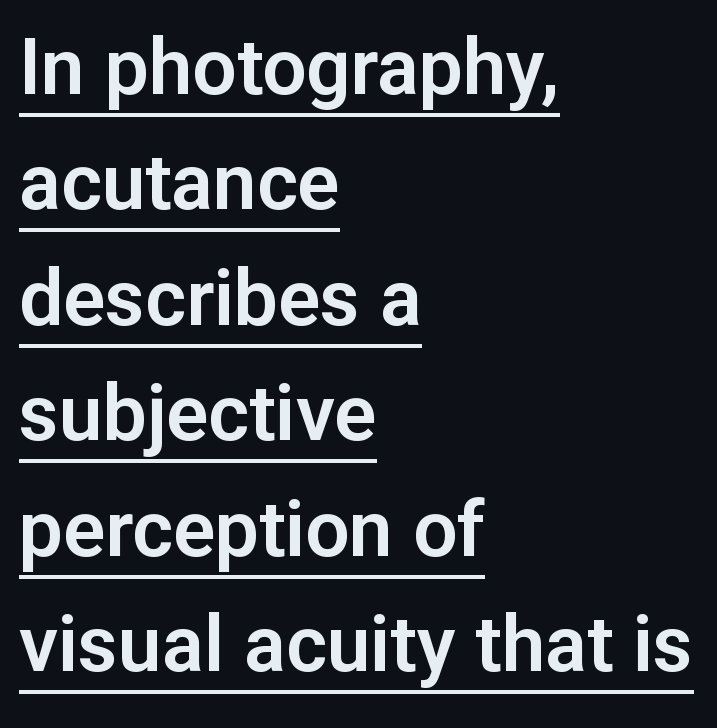
The image shows 78 px sans-serif type, upright; set left-aligned, normal line spacing (1.48x), normal letter spacing, underlined; low stroke contrast and a medium x-height.
